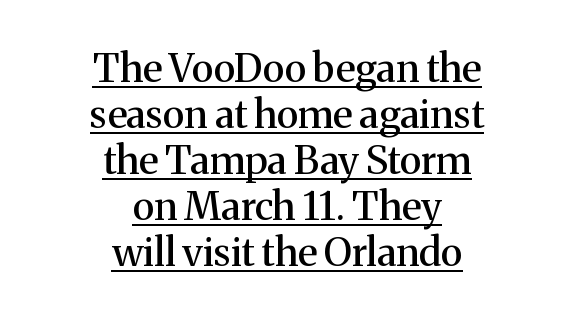
{"serif": "yes", "italic": "no", "width": "normal", "stroke_contrast": "medium", "x_height": "medium", "monospaced": "no", "underline": "yes", "align": "center", "line_spacing_ratio": 1.18, "letter_spacing": "normal", "letter_spacing_em": 0.0, "glyph_px": 39}
